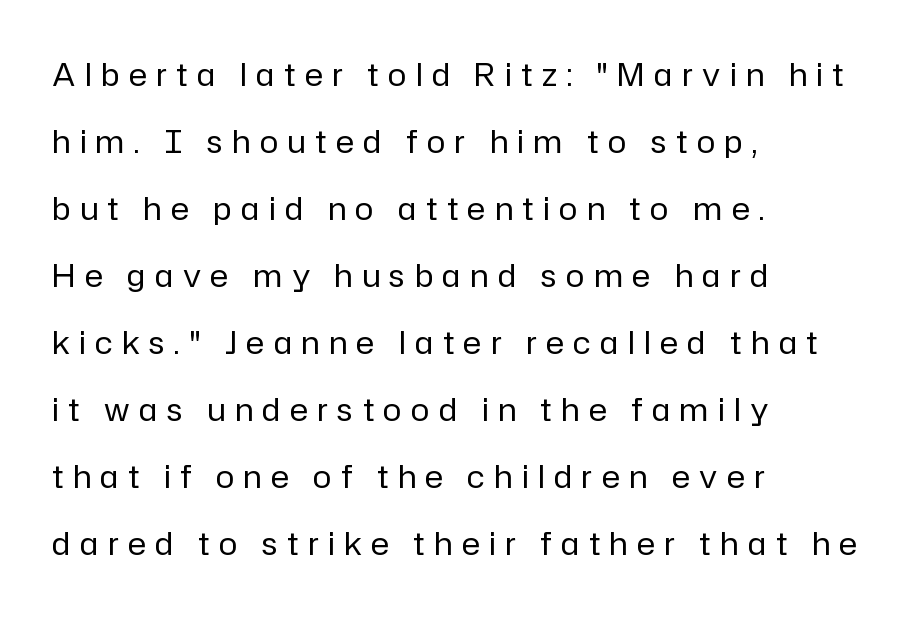
Q: Is the text bold? A: No.
Q: Is the text italic (slanted)? A: No, it is upright.
Q: Is the typeface a serif or a sans-serif typeface? A: Sans-serif.
Q: Is the text underlined? A: No.
Q: How is the paragraph aligned? A: Left-aligned.
Q: Is the spacing between letters normal or unusually wide? A: Unusually wide.
Q: Is the spacing between lines tight, normal or loose? A: Loose.
Q: Width (condensed, normal, or wide)? A: Normal.
Q: Stroke contrast? A: Low.
Q: x-height? A: Medium.
Q: Monospaced? A: No.
